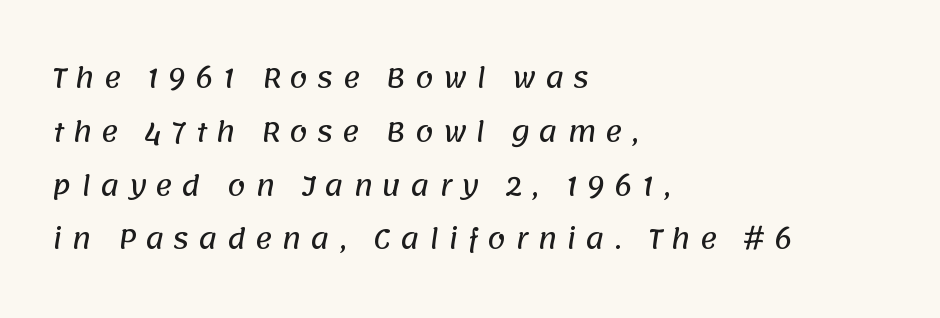
If you drew a ruler down the left edge, every line would touch it. The block of text is sparse from top to bottom, with ample space between rows. There is plenty of visible air inserted between adjacent glyphs. Just letters on the line, the space beneath them empty.
